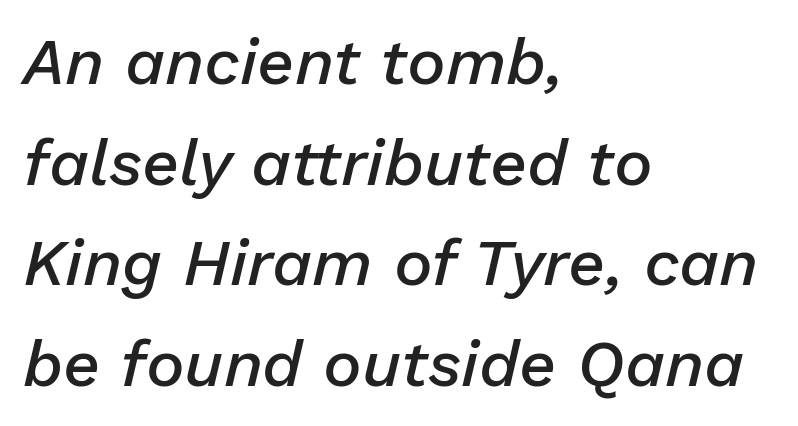
Italic? Definitely — the glyphs are oblique. Varying glyph widths throughout — classic text-font behaviour. The block of text has a typical density, with ordinary space between rows. Lines of text with bare space underneath. Semibold letterforms, between regular and bold. Short and long lines alike share a common starting point at left.
